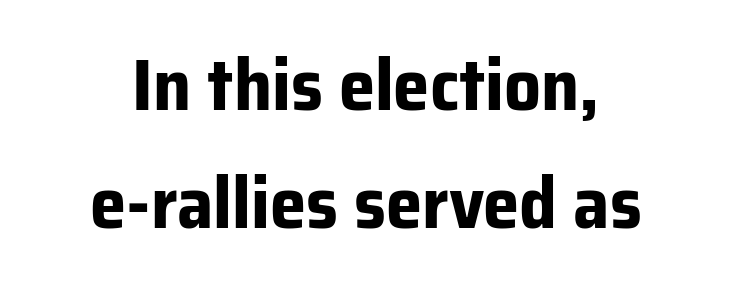
The rendering uses a moderate line-height, typical for paragraphs. Short and long lines alike share a common midpoint. Check where the strokes stop: nothing finishes them off — pure sans. Do the characters align in a grid? No, the font is proportional. Style check: upright.
